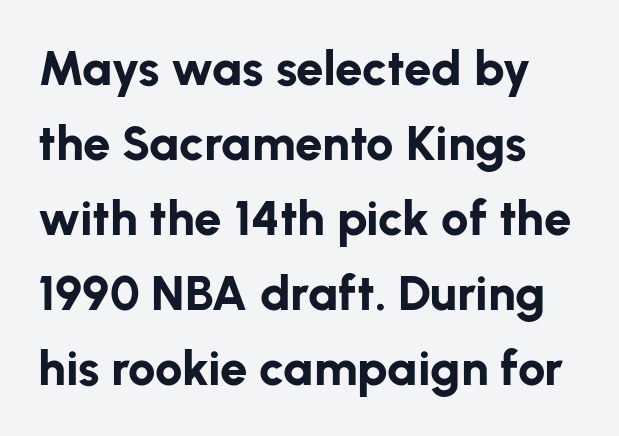
Typeset ragged right — the left edge is the straight one. The rows are spaced the way most documents space them. Only glyphs here, with clear space below each row. The passage shown is typeset with a sans-serif family. This sample uses an upright cut, with every glyph sitting square on the baseline. Think of a printed novel: that variable character pitch is what you see here.
